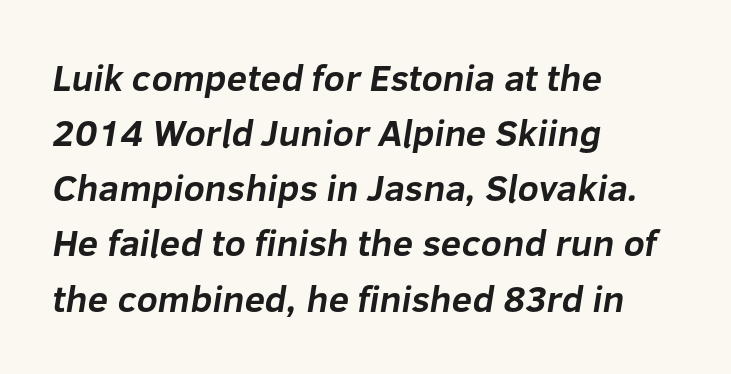
The image shows 37 px bold sans-serif type; set left-aligned, normal line spacing (1.49x), normal letter spacing, not underlined; low stroke contrast and a medium x-height.
